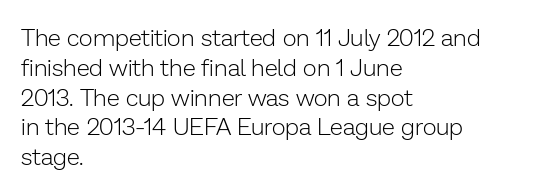
The image shows 24 px text type, upright; set left-aligned, line spacing 1.24x, normal letter spacing, not underlined.
